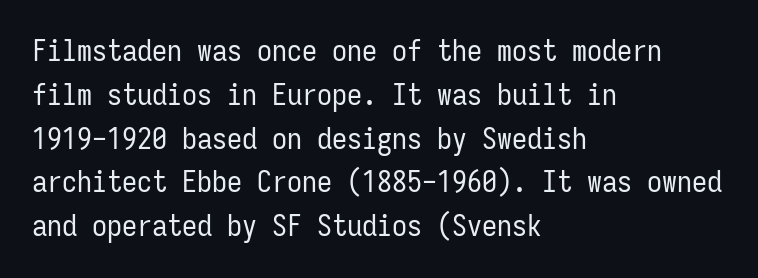
{"serif": "no", "italic": "no", "bold": "no", "weight": "regular", "width": "condensed", "stroke_contrast": "low", "x_height": "medium", "monospaced": "yes", "underline": "no", "align": "left", "line_spacing": "normal", "line_spacing_ratio": 1.46, "letter_spacing": "normal", "letter_spacing_em": 0.0, "glyph_px": 30}
